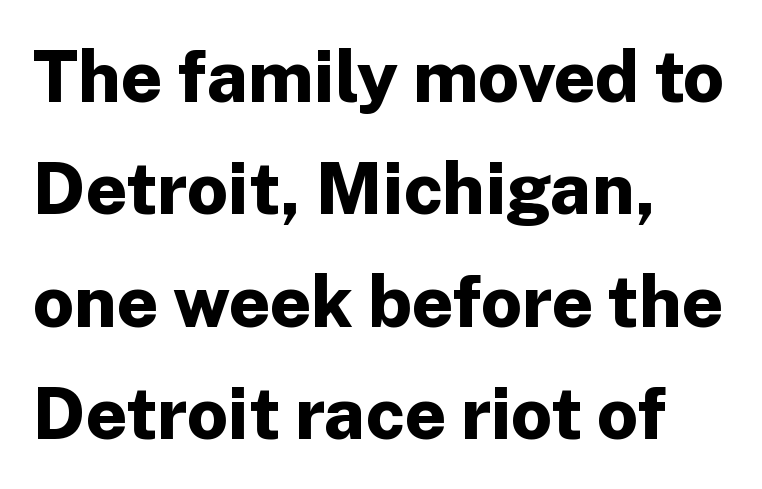
{"serif": "no", "italic": "no", "bold": "yes", "weight": "bold", "width": "normal", "stroke_contrast": "low", "x_height": "medium", "monospaced": "no", "underline": "no", "align": "left", "line_spacing": "normal", "line_spacing_ratio": 1.56, "letter_spacing": "normal", "letter_spacing_em": 0.0, "glyph_px": 72}
